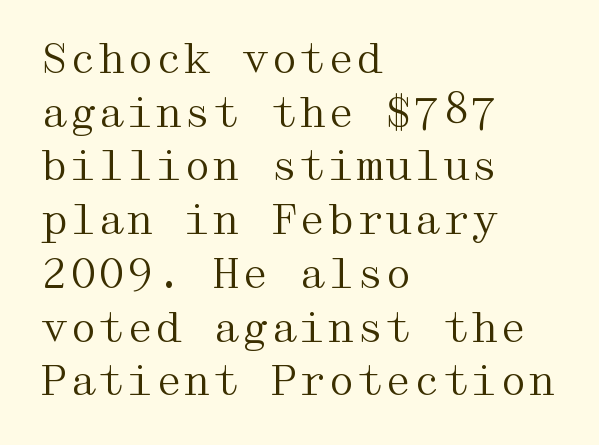
The image shows 41 px regular-weight, wide serif type, upright; set left-aligned, normal line spacing (1.31x), normal letter spacing, not underlined; medium stroke contrast and a medium x-height.
